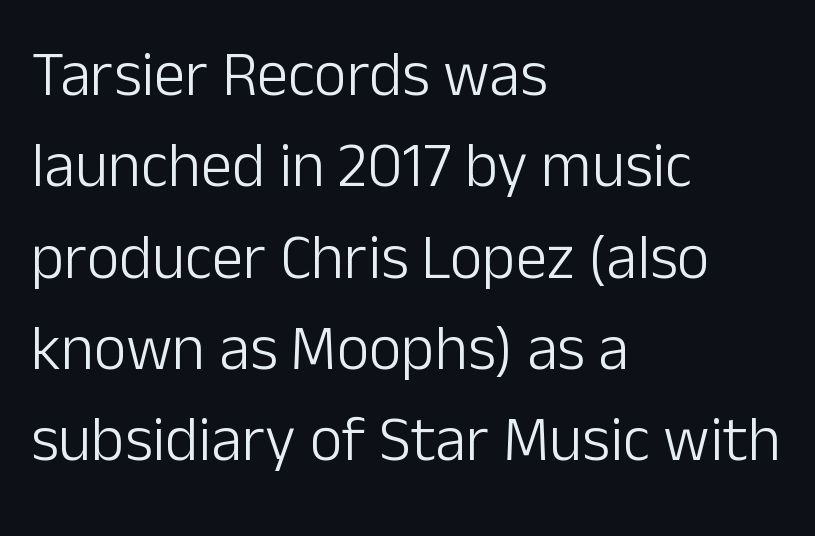
Q: Is the text bold? A: No.
Q: Is the text italic (slanted)? A: No, it is upright.
Q: Is the typeface a serif or a sans-serif typeface? A: Sans-serif.
Q: Is the text underlined? A: No.
Q: How is the paragraph aligned? A: Left-aligned.
Q: Is the spacing between letters normal or unusually wide? A: Normal.
Q: Is the spacing between lines tight, normal or loose? A: Normal.
Q: Width (condensed, normal, or wide)? A: Normal.
Q: Stroke contrast? A: Low.
Q: x-height? A: Medium.
Q: Monospaced? A: No.
